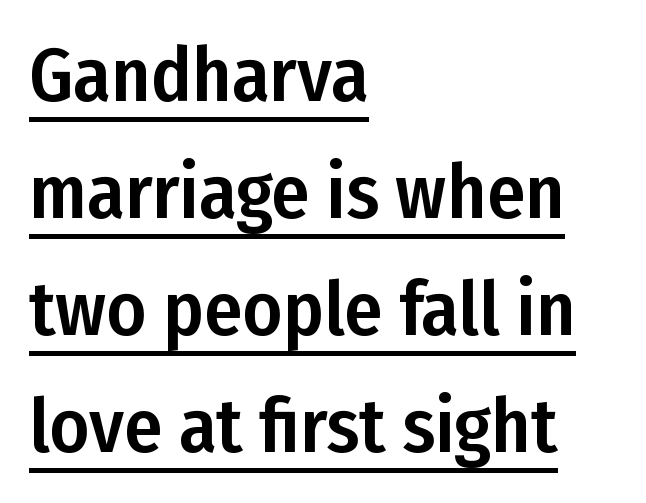
{"serif": "no", "italic": "no", "width": "condensed", "stroke_contrast": "low", "x_height": "medium", "monospaced": "no", "underline": "yes", "align": "left", "line_spacing": "normal", "line_spacing_ratio": 1.54, "letter_spacing": "normal", "letter_spacing_em": 0.0, "glyph_px": 76}
